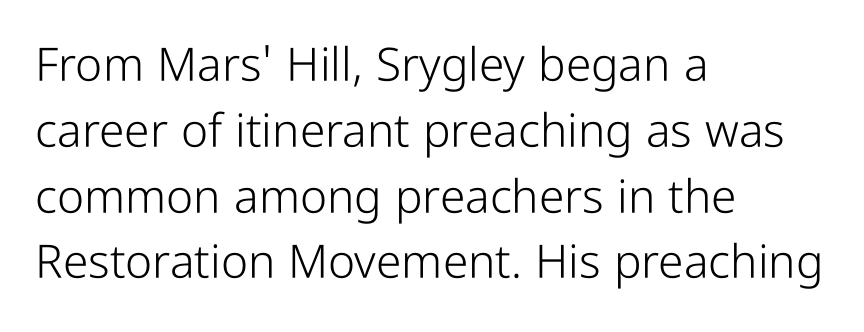
A student would call this left alignment; a typographer would say flush left, rag right. Rows of type keep a routine distance in the vertical direction. Lines of text with bare space underneath. Is this a heavy cut? Hardly; it is regular or lighter.
